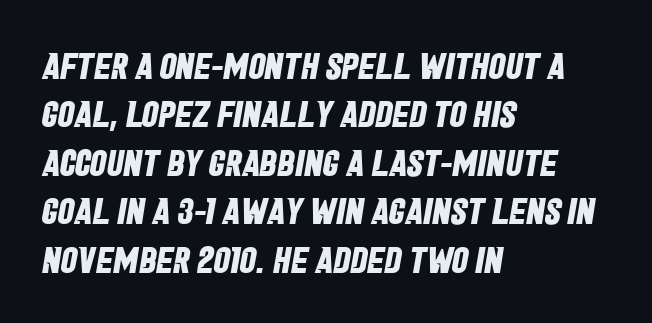
On the weight axis this lands at bold, roughly 700. Line spacing here is normal. You could not count columns in this text — the font is proportionally spaced. A clean baseline with only descenders dipping below it. The line texture is even and compact thanks to regular tracking.
